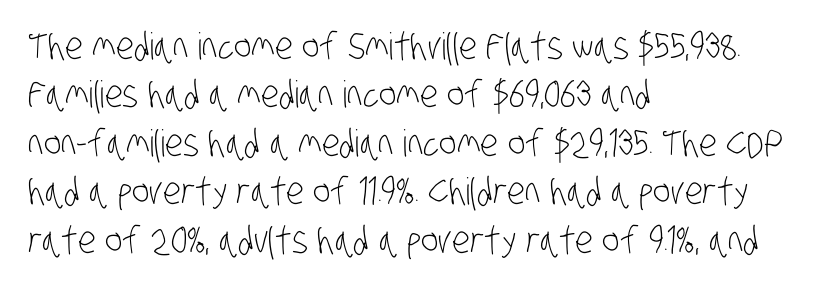
The image shows 37 px light, condensed sans-serif type; set left-aligned, normal line spacing (1.31x), normal letter spacing, not underlined; low stroke contrast and a large x-height.
